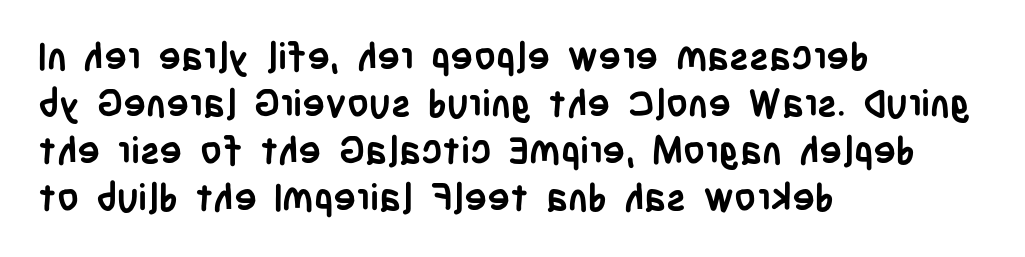
The rendering keeps characters at their native spacing. No italicization has been applied; the sample stays upright. Check the space under the baseline: it is left empty. Caption: multi-line text, flush left, ragged right. The font is running at its bold setting. Note the varied advance widths — an 'i' is clearly narrower than an 'm'.
